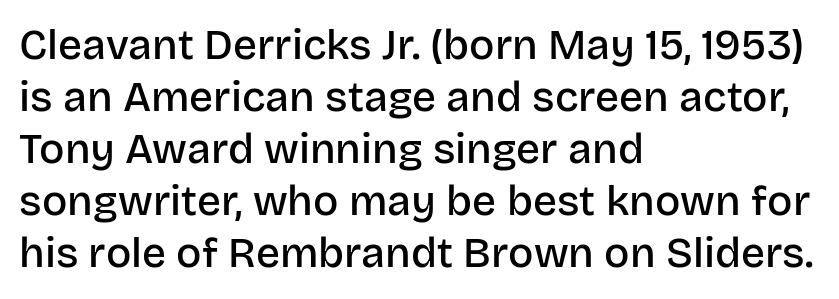
The image shows 42 px semibold sans-serif type, upright; set left-aligned, line spacing 1.24x, normal letter spacing, not underlined; low stroke contrast and a large x-height.
